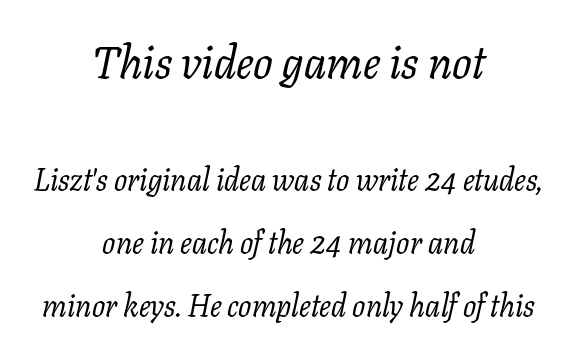
Q: Is the text bold? A: No.
Q: Is the text italic (slanted)? A: Yes, it leans right by about 11 degrees.
Q: Is the typeface a serif or a sans-serif typeface? A: Serif.
Q: Is the text underlined? A: No.
Q: How is the paragraph aligned? A: Centered.
Q: Is the spacing between letters normal or unusually wide? A: Normal.
Q: Is the spacing between lines tight, normal or loose? A: Loose.
Q: Which block of text is set in a larger size, the first (top) or the second (bottom)? A: The first (top) one.
Q: Width (condensed, normal, or wide)? A: Normal.
Q: Stroke contrast? A: Low.
Q: x-height? A: Medium.
Q: Monospaced? A: No.
